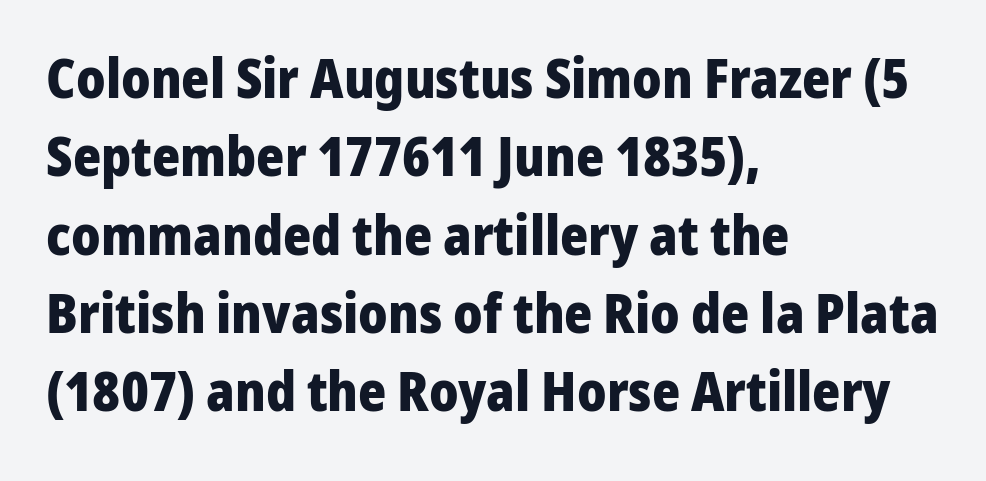
The image shows 54 px heavy sans-serif type, upright; set left-aligned, normal line spacing (1.45x), normal letter spacing, not underlined; low stroke contrast and a medium x-height.
